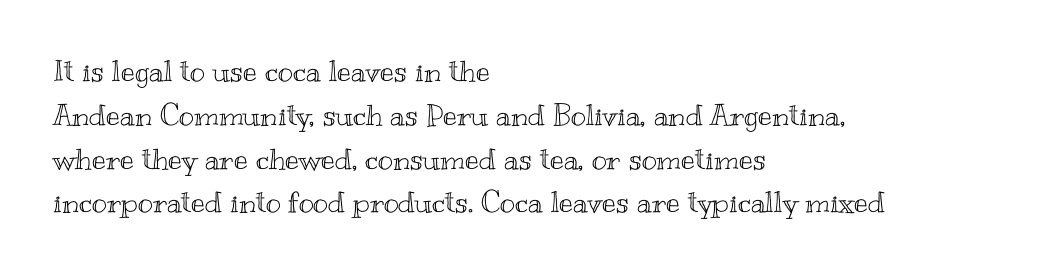
The image shows 29 px wide type, upright; set left-aligned, normal line spacing (1.51x), normal letter spacing, not underlined; a small x-height.
